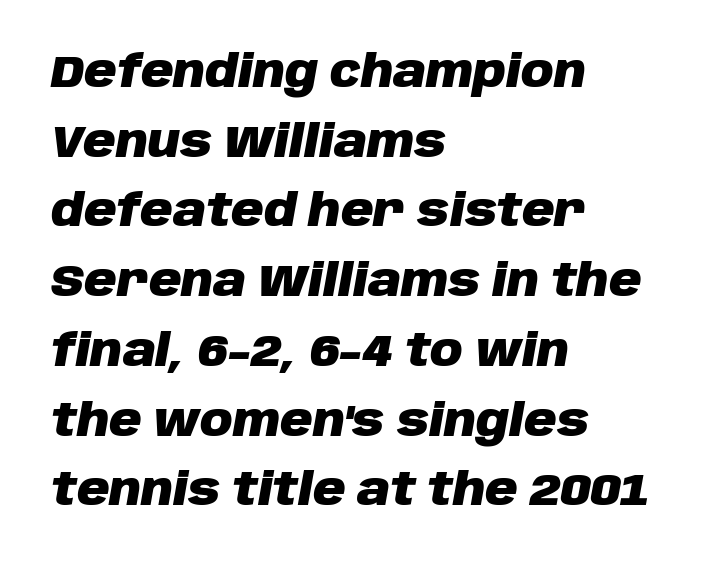
Q: Is the text bold? A: Yes.
Q: Is the text italic (slanted)? A: Yes, it leans right by about 10 degrees.
Q: Is the text underlined? A: No.
Q: How is the paragraph aligned? A: Left-aligned.
Q: Is the spacing between letters normal or unusually wide? A: Normal.
Q: Is the spacing between lines tight, normal or loose? A: Normal.
Q: Width (condensed, normal, or wide)? A: Normal.
Q: Stroke contrast? A: Low.
Q: x-height? A: Large.
Q: Monospaced? A: No.
